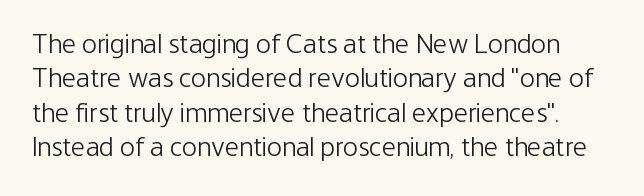
Q: Is the text bold? A: No.
Q: Is the text italic (slanted)? A: No, it is upright.
Q: Is the typeface a serif or a sans-serif typeface? A: Sans-serif.
Q: Is the text underlined? A: No.
Q: Is the spacing between letters normal or unusually wide? A: Normal.
Q: Width (condensed, normal, or wide)? A: Condensed.
Q: Stroke contrast? A: Low.
Q: x-height? A: Medium.
Q: Monospaced? A: No.
